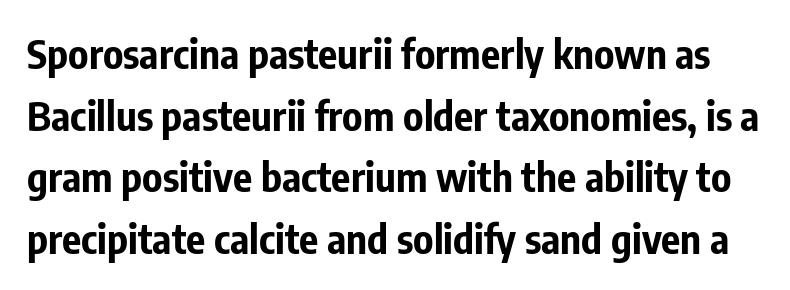
The image shows 40 px bold, condensed sans-serif type, upright; set normal line spacing (1.54x), normal letter spacing, not underlined; low stroke contrast and a medium x-height.
